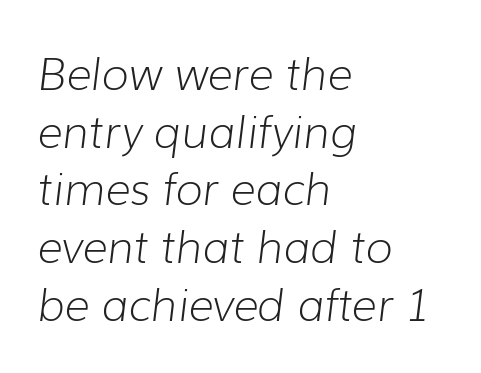
{"italic": "yes", "lean": "right", "slant_degrees": 7, "bold": "no", "weight": "light", "width": "normal", "stroke_contrast": "low", "x_height": "medium", "monospaced": "no", "underline": "no", "align": "left", "line_spacing": "normal", "line_spacing_ratio": 1.31, "letter_spacing": "normal", "letter_spacing_em": 0.0, "glyph_px": 44}
